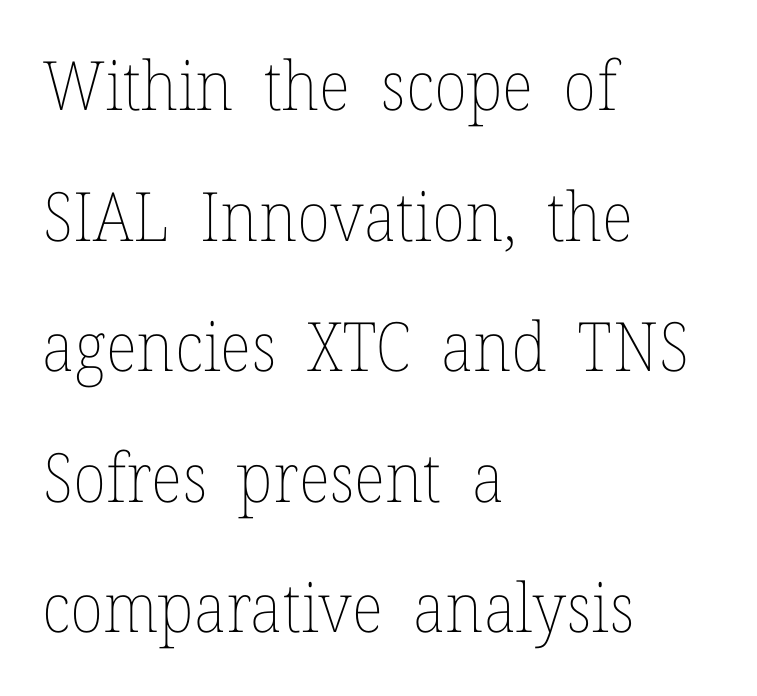
Q: Is the text bold? A: No.
Q: Is the text italic (slanted)? A: No, it is upright.
Q: Is the text underlined? A: No.
Q: How is the paragraph aligned? A: Left-aligned.
Q: Is the spacing between letters normal or unusually wide? A: Normal.
Q: Is the spacing between lines tight, normal or loose? A: Loose.
Q: Width (condensed, normal, or wide)? A: Normal.
Q: Stroke contrast? A: Low.
Q: x-height? A: Medium.
Q: Monospaced? A: No.
